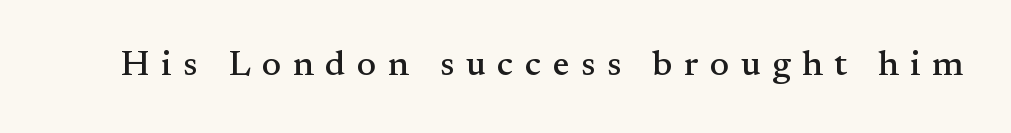
This rendering employs a face with finishing strokes, i.e., a serif. The letters stand upright; this is a roman face. Check under the words: just untouched page. Here the glyphs are tracked loosely, breaking word shapes into spaced letters.
